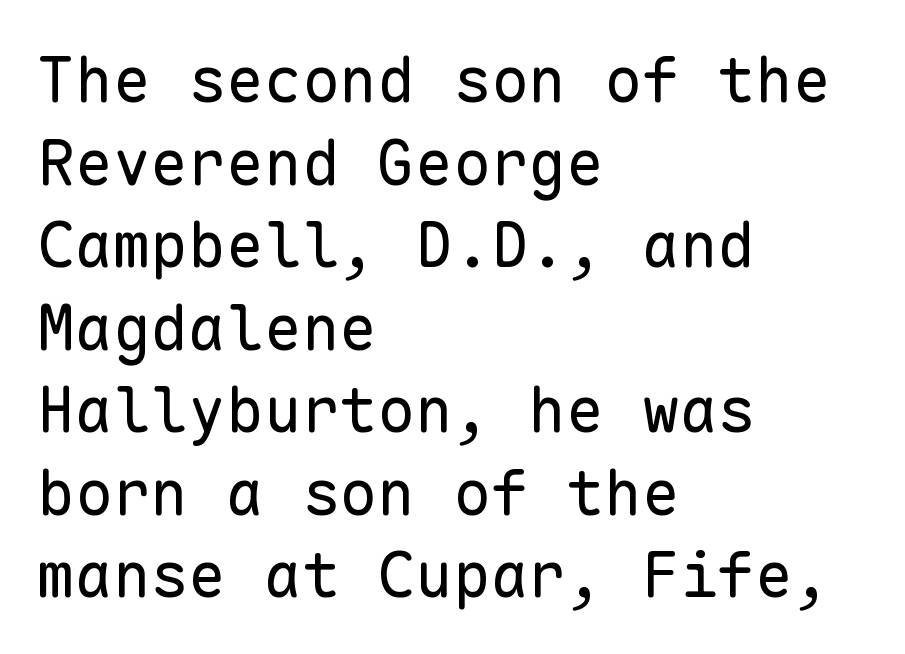
{"serif": "no", "italic": "no", "bold": "no", "weight": "regular", "width": "normal", "stroke_contrast": "low", "x_height": "medium", "monospaced": "yes", "underline": "no", "align": "left", "line_spacing": "normal", "line_spacing_ratio": 1.31, "letter_spacing": "normal", "letter_spacing_em": 0.0, "glyph_px": 63}
